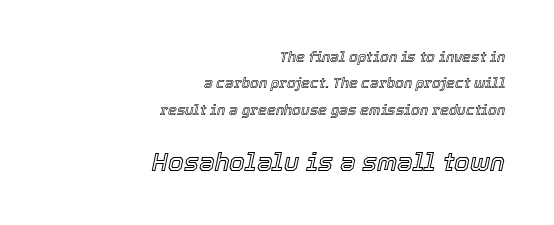
{"italic": "yes", "lean": "right", "slant_degrees": 12, "underline": "no", "align": "right", "line_spacing_ratio": 1.88, "letter_spacing": "normal", "letter_spacing_em": 0.0, "larger_block": "second", "size_ratio": 1.79, "glyph_px": 25}
